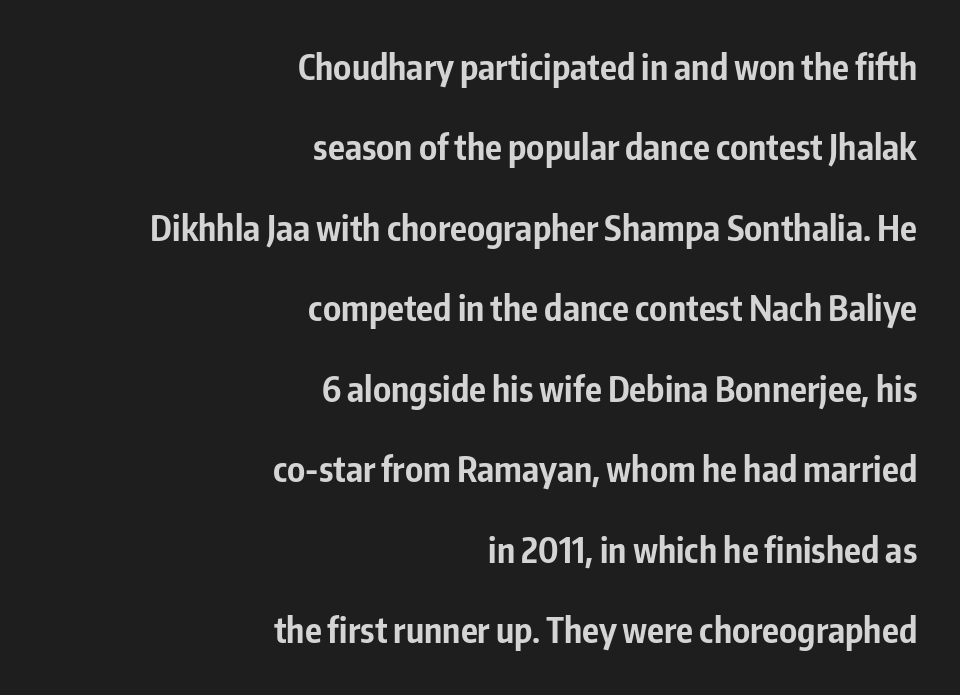
Q: Is the text bold? A: Yes.
Q: Is the text italic (slanted)? A: No, it is upright.
Q: Is the typeface a serif or a sans-serif typeface? A: Sans-serif.
Q: Is the text underlined? A: No.
Q: How is the paragraph aligned? A: Right-aligned.
Q: Is the spacing between letters normal or unusually wide? A: Normal.
Q: Is the spacing between lines tight, normal or loose? A: Loose.
Q: Width (condensed, normal, or wide)? A: Condensed.
Q: Stroke contrast? A: Low.
Q: x-height? A: Medium.
Q: Monospaced? A: No.
